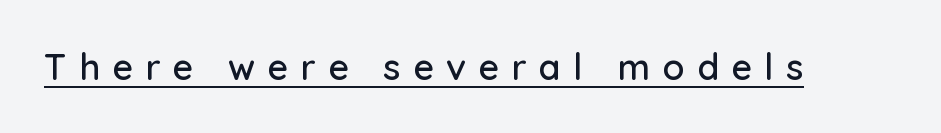
{"serif": "no", "italic": "no", "width": "normal", "stroke_contrast": "low", "x_height": "medium", "monospaced": "no", "underline": "yes", "letter_spacing": "wide", "letter_spacing_em": 0.34, "glyph_px": 36}
